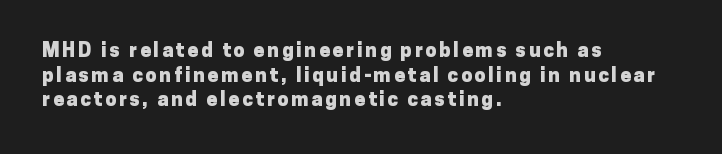
{"italic": "no", "bold": "yes", "underline": "no", "align": "left", "line_spacing_ratio": 1.23, "glyph_px": 20}
